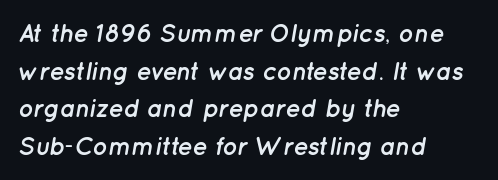
The setting favours the left margin, as ordinary paragraphs usually do. The face used here has the dense, thick strokes of a bold. Default kerning and tracking; the words read as compact shapes. The space between consecutive lines is moderate. Descender tails drop into unmarked territory.
